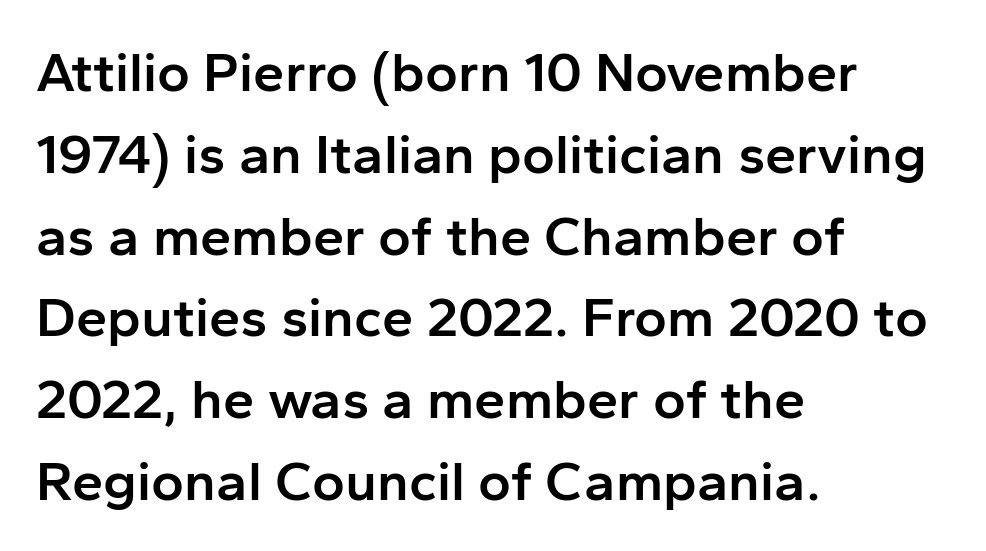
{"serif": "no", "italic": "no", "bold": "semi", "weight": "semibold", "width": "normal", "stroke_contrast": "low", "x_height": "medium", "monospaced": "no", "underline": "no", "align": "left", "line_spacing": "normal", "line_spacing_ratio": 1.46, "letter_spacing": "normal", "letter_spacing_em": 0.0, "glyph_px": 56}
